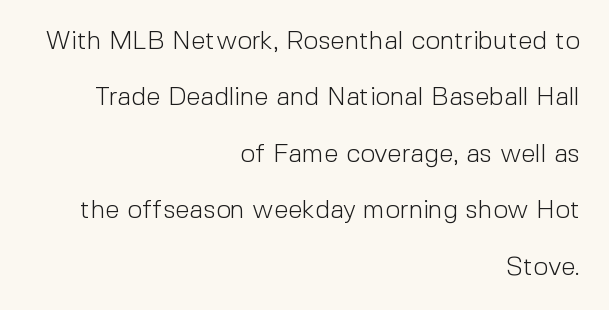
Q: Is the text bold? A: No.
Q: Is the text italic (slanted)? A: No, it is upright.
Q: Is the text underlined? A: No.
Q: How is the paragraph aligned? A: Right-aligned.
Q: Is the spacing between letters normal or unusually wide? A: Normal.
Q: Is the spacing between lines tight, normal or loose? A: Loose.
